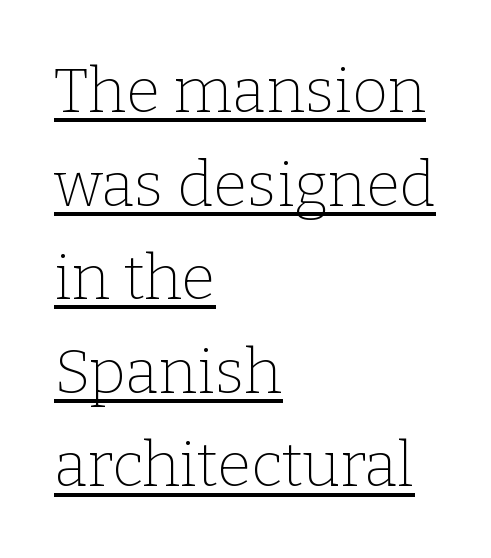
{"serif": "yes", "italic": "no", "bold": "no", "weight": "thin", "width": "normal", "stroke_contrast": "low", "x_height": "medium", "monospaced": "no", "underline": "yes", "align": "left", "line_spacing": "normal", "line_spacing_ratio": 1.51, "letter_spacing": "normal", "letter_spacing_em": 0.0, "glyph_px": 62}
